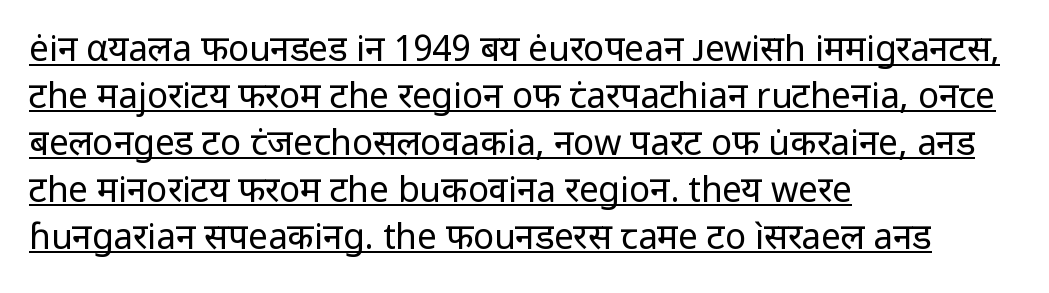
{"serif": "no", "italic": "no", "bold": "no", "weight": "regular", "width": "normal", "stroke_contrast": "low", "x_height": "medium", "monospaced": "no", "underline": "yes", "align": "left", "line_spacing": "normal", "line_spacing_ratio": 1.34, "letter_spacing": "normal", "letter_spacing_em": 0.0, "glyph_px": 35}
